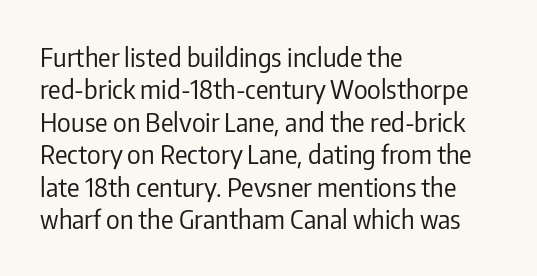
{"italic": "no", "bold": "no", "underline": "no", "align": "left", "line_spacing": "normal", "line_spacing_ratio": 1.25, "letter_spacing": "normal", "letter_spacing_em": 0.0, "glyph_px": 26}
